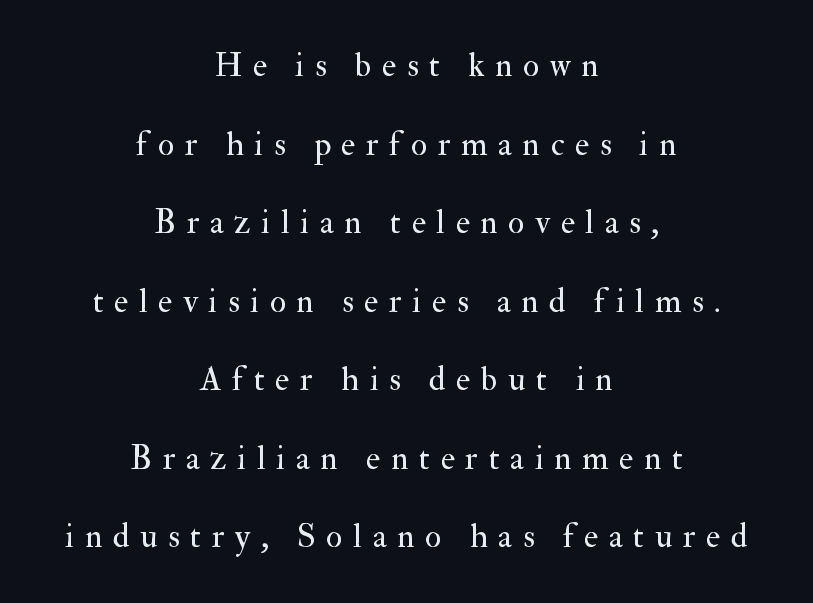
Q: Is the text bold? A: No.
Q: Is the text italic (slanted)? A: No, it is upright.
Q: Is the typeface a serif or a sans-serif typeface? A: Serif.
Q: Is the text underlined? A: No.
Q: How is the paragraph aligned? A: Centered.
Q: Is the spacing between letters normal or unusually wide? A: Unusually wide.
Q: Is the spacing between lines tight, normal or loose? A: Loose.
Q: Width (condensed, normal, or wide)? A: Normal.
Q: Stroke contrast? A: Medium.
Q: x-height? A: Small.
Q: Monospaced? A: No.
